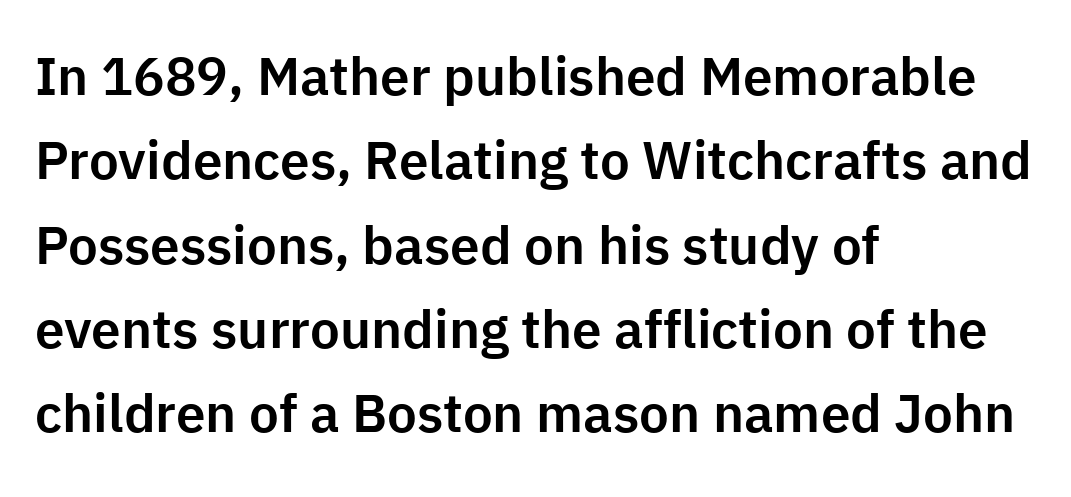
The image shows 53 px sans-serif type, upright; set left-aligned, normal line spacing (1.59x), normal letter spacing, not underlined; low stroke contrast and a medium x-height.
